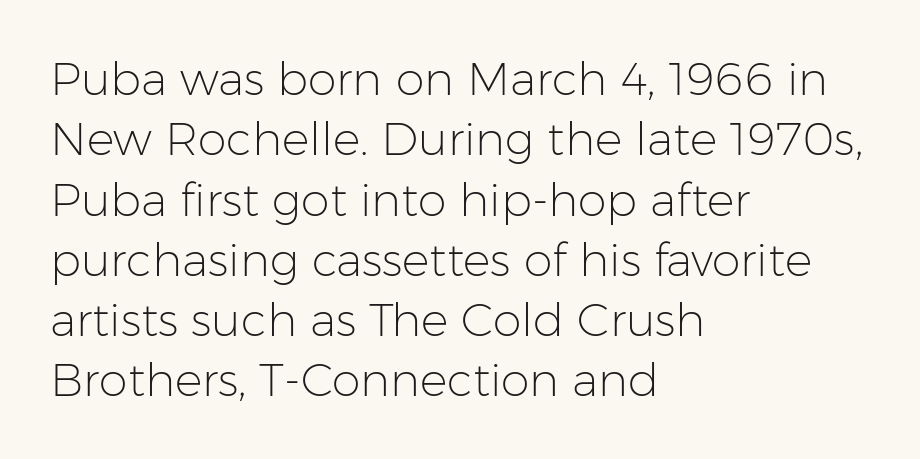
Q: Is the text bold? A: No.
Q: Is the text italic (slanted)? A: No, it is upright.
Q: Is the typeface a serif or a sans-serif typeface? A: Sans-serif.
Q: Is the text underlined? A: No.
Q: How is the paragraph aligned? A: Left-aligned.
Q: Is the spacing between letters normal or unusually wide? A: Normal.
Q: Is the spacing between lines tight, normal or loose? A: Normal.
Q: Width (condensed, normal, or wide)? A: Normal.
Q: Stroke contrast? A: Low.
Q: x-height? A: Medium.
Q: Monospaced? A: No.
